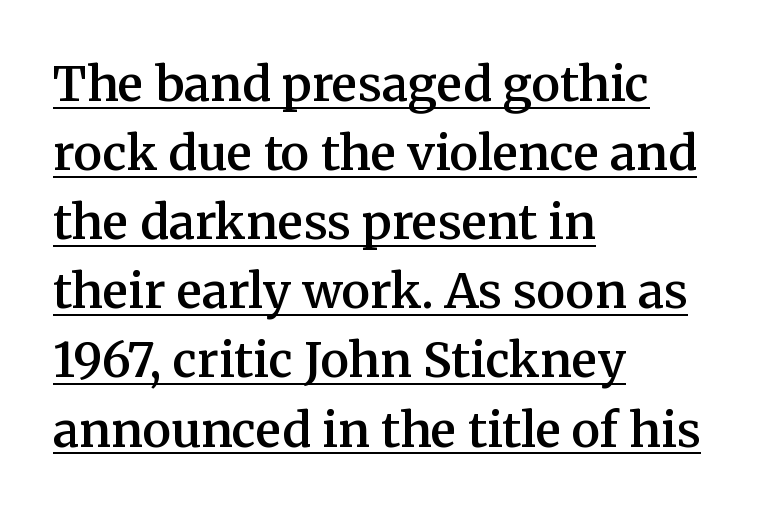
The image shows 48 px semibold serif type, upright; set left-aligned, normal line spacing (1.44x), normal letter spacing, underlined; medium stroke contrast and a medium x-height.
